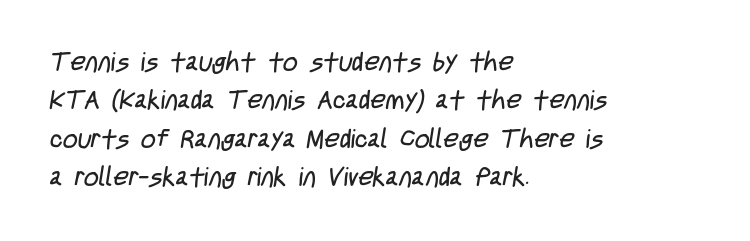
Q: Is the text bold? A: No.
Q: Is the text underlined? A: No.
Q: How is the paragraph aligned? A: Left-aligned.
Q: Is the spacing between letters normal or unusually wide? A: Normal.
Q: Is the spacing between lines tight, normal or loose? A: Normal.
